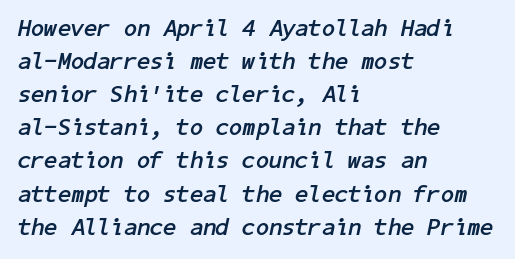
Q: Is the text bold? A: Yes.
Q: Is the text italic (slanted)? A: Yes, it leans right by about 11 degrees.
Q: Is the text underlined? A: No.
Q: How is the paragraph aligned? A: Left-aligned.
Q: Is the spacing between letters normal or unusually wide? A: Normal.
Q: Is the spacing between lines tight, normal or loose? A: Normal.
